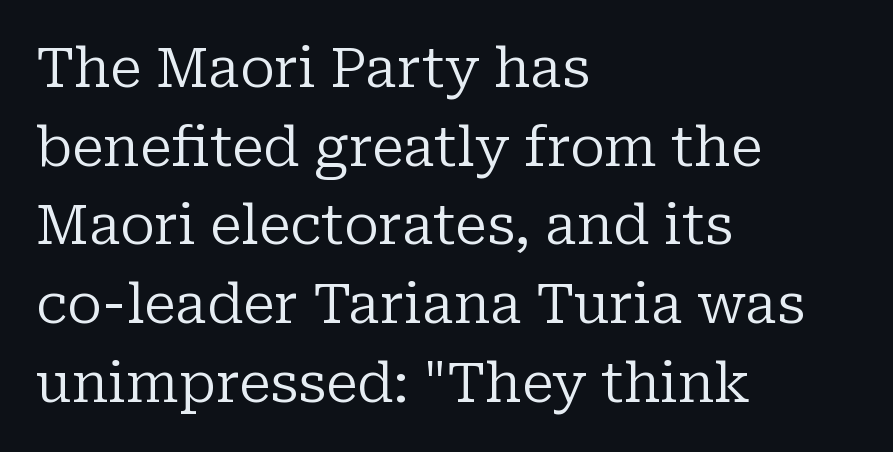
Line starts are locked; line ends wander. Letters rest on an invisible, unmarked baseline. Is this a fixed-width face? No — the glyphs have proportional, varying widths. Compared with typical paragraphs, the rows here are spaced about the same.
